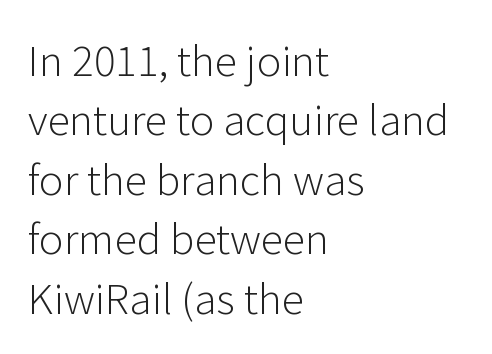
The image shows 41 px light sans-serif type, upright; set left-aligned, normal line spacing (1.45x), normal letter spacing, not underlined; low stroke contrast and a medium x-height.
